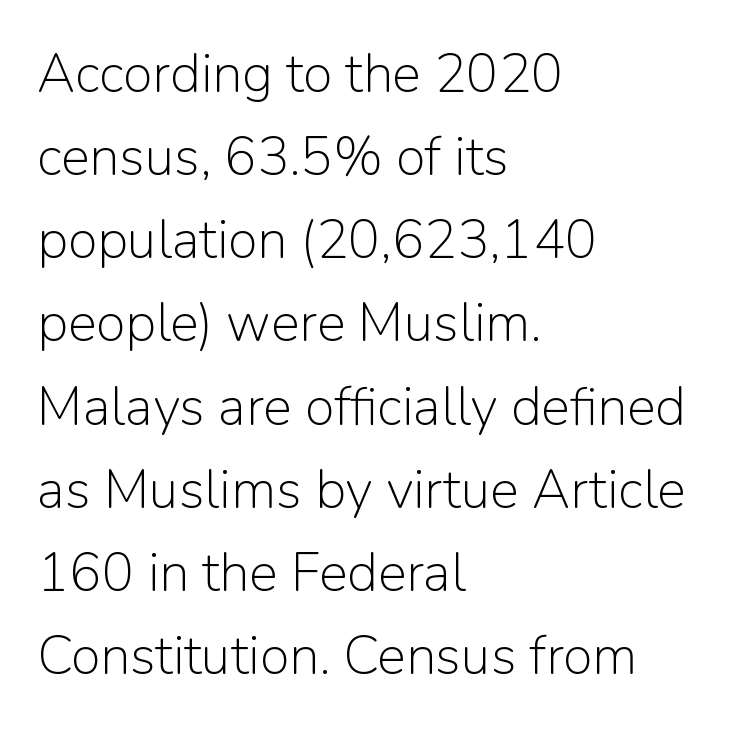
The image shows 54 px light sans-serif type, upright; set left-aligned, normal line spacing (1.54x), normal letter spacing, not underlined; low stroke contrast and a medium x-height.
